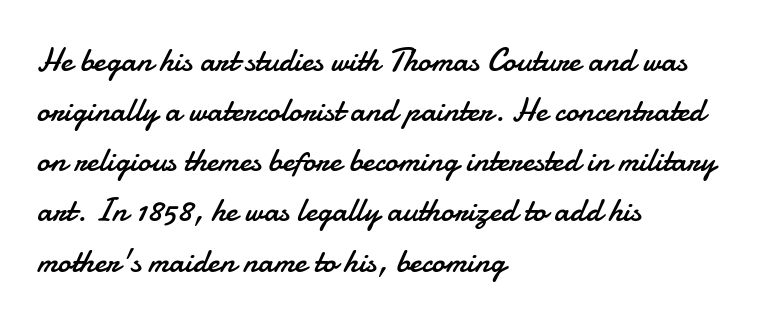
The lines are quadded left. The typeface has the unassuming heft of standard copy or less. The face used here is proportionally spaced, like ordinary book or web type.
